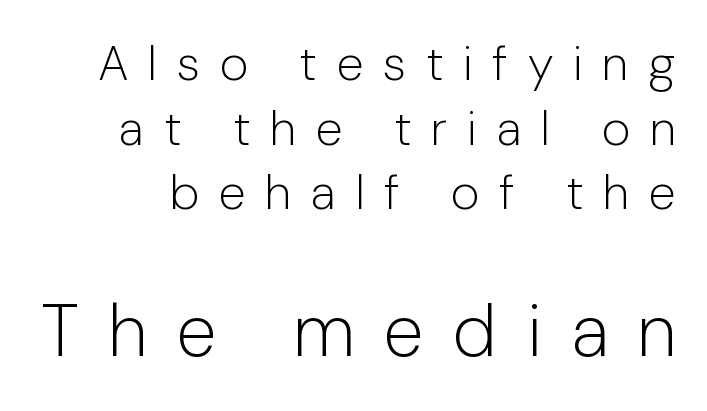
The letters advance in unequal steps, a hallmark of proportional type. The font's upright variant was chosen for this text. The typesetting does not lean heavy: it is not bold. The passage shown is typeset with a sans-serif family. Is the letter spacing exaggerated? Yes — the characters are pushed far apart.
